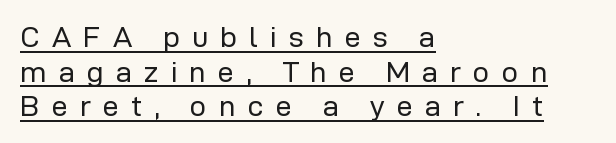
The image shows 29 px regular-weight sans-serif type, upright; set left-aligned, line spacing 1.19x, unusually wide letter spacing (+0.42 em), underlined; low stroke contrast and a medium x-height.
